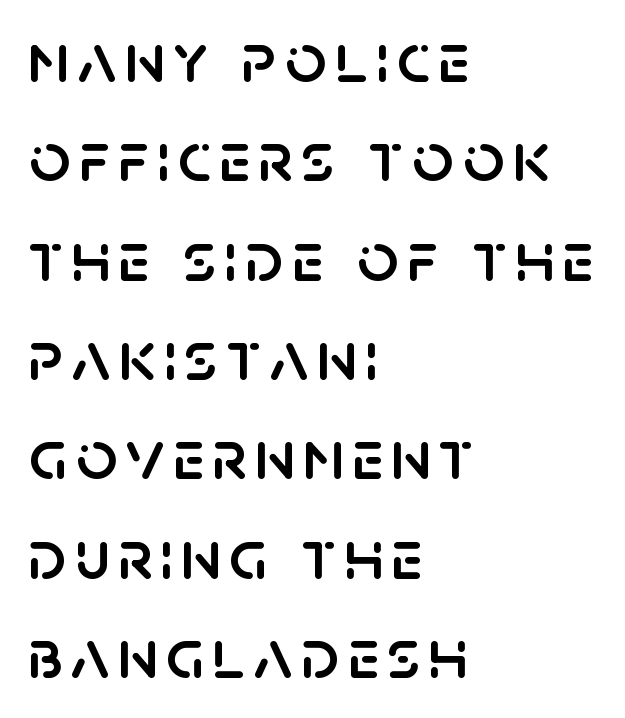
Clear beneath every line of the passage. Unlike italic type, these characters show no tilt at all. The designer left line spacing at the default. Teacher's note: observe the even left margin — that is flush-left alignment. Spacing verdict: proportional, widths tailored to each character.
